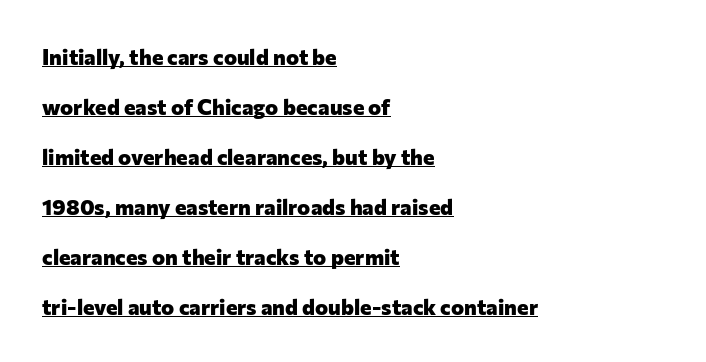
Interline gaps are noticeably wide in this sample. Beneath each row of characters lies a ruled line. The horizontal fit of the characters is conventional and even. The lines are quadded left. These words are printed bold, with thick strokes throughout.
